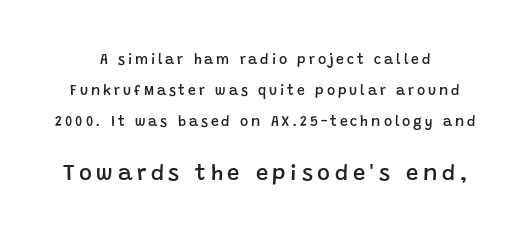
The image shows 22 px text type, upright; set loose line spacing (2.2x), unusually wide letter spacing (+0.21 em), not underlined; the second (bottom) block is 1.57x larger.
